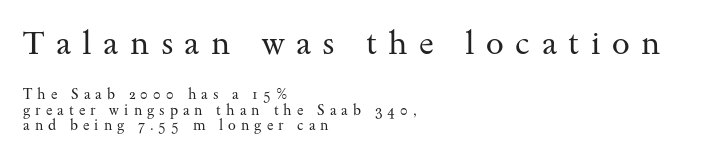
Q: Is the text bold? A: No.
Q: Is the text italic (slanted)? A: No, it is upright.
Q: Is the typeface a serif or a sans-serif typeface? A: Serif.
Q: Is the text underlined? A: No.
Q: How is the paragraph aligned? A: Left-aligned.
Q: Is the spacing between letters normal or unusually wide? A: Unusually wide.
Q: Is the spacing between lines tight, normal or loose? A: Tight.
Q: Which block of text is set in a larger size, the first (top) or the second (bottom)? A: The first (top) one.
Q: Width (condensed, normal, or wide)? A: Wide.
Q: Stroke contrast? A: Medium.
Q: x-height? A: Small.
Q: Monospaced? A: No.
